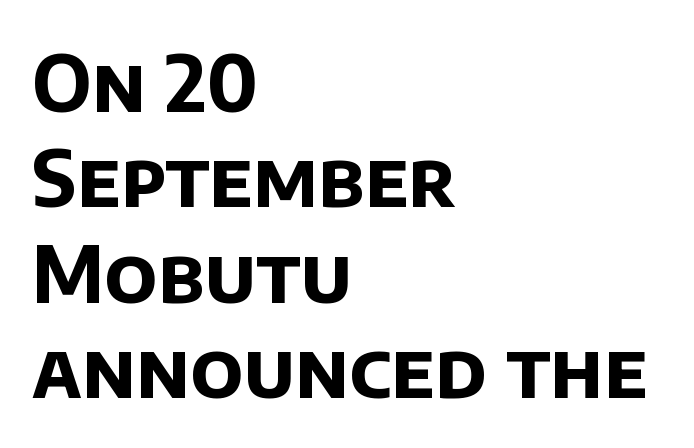
Q: Is the text bold? A: Yes.
Q: Is the typeface a serif or a sans-serif typeface? A: Sans-serif.
Q: Is the text underlined? A: No.
Q: How is the paragraph aligned? A: Left-aligned.
Q: Is the spacing between letters normal or unusually wide? A: Normal.
Q: Width (condensed, normal, or wide)? A: Normal.
Q: Stroke contrast? A: Low.
Q: x-height? A: Large.
Q: Monospaced? A: No.
